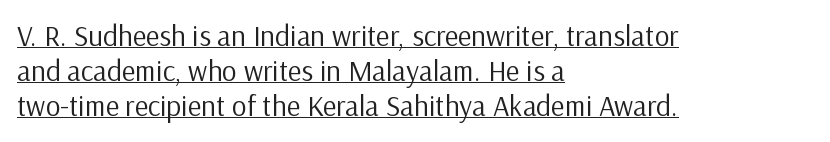
Compared with a typical body face, this is equally light or lighter still. Looks like regular typesetting: each glyph gets only the width it needs. In terms of letterform style, serifs are entirely absent. Honestly, the letter spacing is just normal — you wouldn't notice it. A student would call this left alignment; a typographer would say flush left, rag right.
